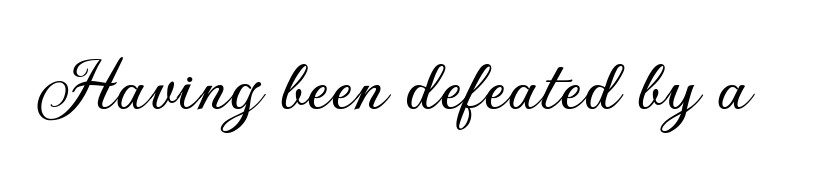
The image shows 79 px sans-serif type; set normal letter spacing, not underlined; low stroke contrast and a small x-height.
